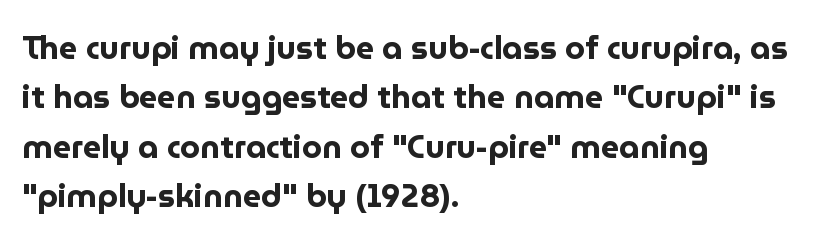
Q: Is the text bold? A: Yes.
Q: Is the text italic (slanted)? A: No, it is upright.
Q: Is the typeface a serif or a sans-serif typeface? A: Sans-serif.
Q: Is the text underlined? A: No.
Q: How is the paragraph aligned? A: Left-aligned.
Q: Is the spacing between letters normal or unusually wide? A: Normal.
Q: Is the spacing between lines tight, normal or loose? A: Normal.
Q: Width (condensed, normal, or wide)? A: Normal.
Q: Stroke contrast? A: Low.
Q: x-height? A: Medium.
Q: Monospaced? A: No.
